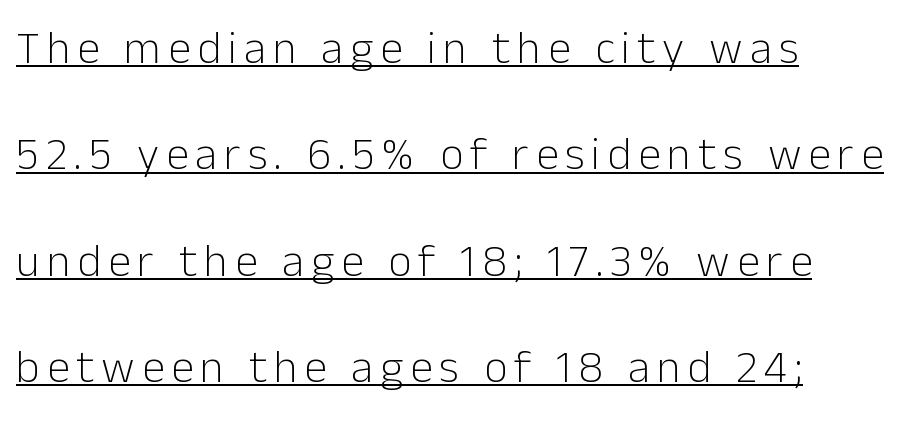
{"serif": "no", "italic": "no", "bold": "no", "weight": "light", "width": "normal", "stroke_contrast": "low", "x_height": "medium", "monospaced": "no", "underline": "yes", "align": "left", "line_spacing": "loose", "line_spacing_ratio": 2.31, "glyph_px": 46}
